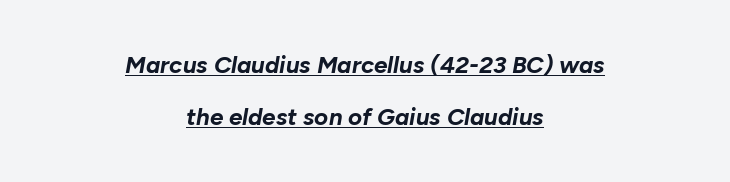
Q: Is the text bold? A: Yes.
Q: Is the text italic (slanted)? A: Yes, it leans right by about 10 degrees.
Q: Is the text underlined? A: Yes.
Q: How is the paragraph aligned? A: Centered.
Q: Is the spacing between letters normal or unusually wide? A: Normal.
Q: Is the spacing between lines tight, normal or loose? A: Loose.
